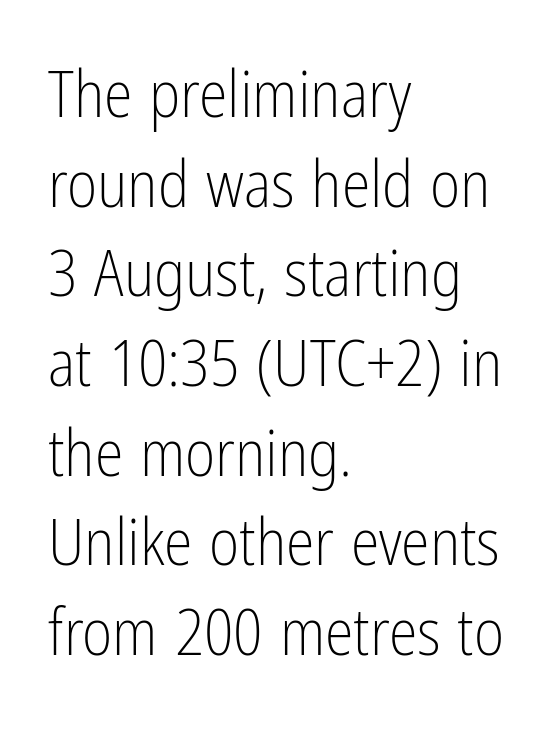
{"serif": "no", "italic": "no", "bold": "no", "weight": "light", "width": "condensed", "stroke_contrast": "low", "x_height": "medium", "monospaced": "no", "underline": "no", "align": "left", "line_spacing": "normal", "line_spacing_ratio": 1.38, "letter_spacing": "normal", "letter_spacing_em": 0.0, "glyph_px": 65}
